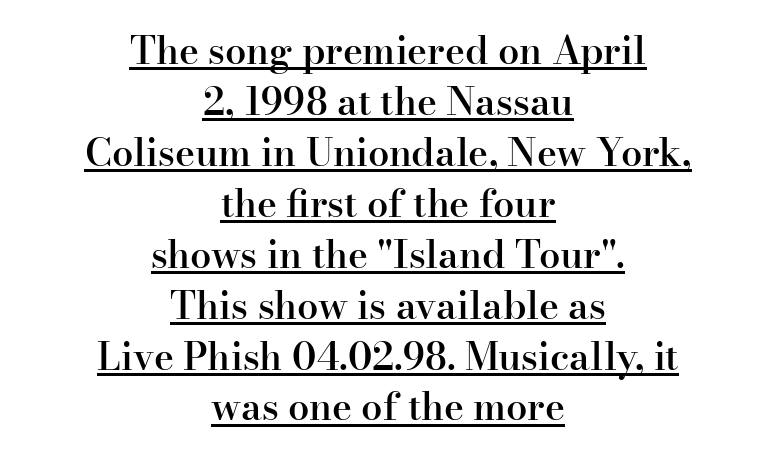
Q: Is the text bold? A: Semi-bold.
Q: Is the text italic (slanted)? A: No, it is upright.
Q: Is the typeface a serif or a sans-serif typeface? A: Serif.
Q: Is the text underlined? A: Yes.
Q: How is the paragraph aligned? A: Centered.
Q: Is the spacing between letters normal or unusually wide? A: Normal.
Q: Is the spacing between lines tight, normal or loose? A: Normal.
Q: Width (condensed, normal, or wide)? A: Normal.
Q: Stroke contrast? A: High.
Q: x-height? A: Small.
Q: Monospaced? A: No.
